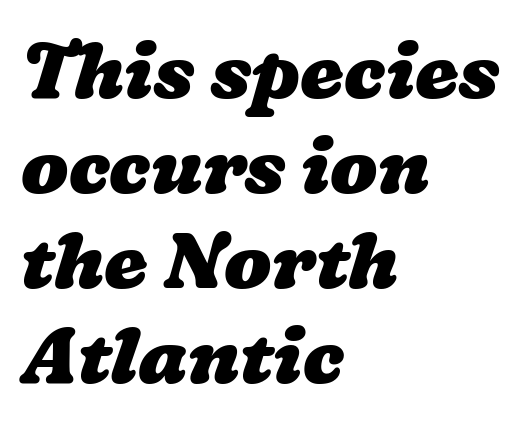
{"bold": "yes", "weight": "heavy", "width": "wide", "stroke_contrast": "low", "x_height": "medium", "monospaced": "no", "underline": "no", "align": "left", "line_spacing_ratio": 1.22, "letter_spacing": "normal", "letter_spacing_em": 0.0, "glyph_px": 78}
